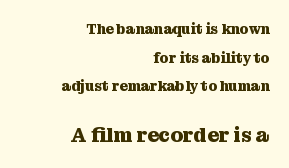
Q: Is the text bold? A: Yes.
Q: Is the text italic (slanted)? A: No, it is upright.
Q: Is the text underlined? A: No.
Q: How is the paragraph aligned? A: Right-aligned.
Q: Is the spacing between letters normal or unusually wide? A: Normal.
Q: Is the spacing between lines tight, normal or loose? A: Loose.
Q: Which block of text is set in a larger size, the first (top) or the second (bottom)? A: The second (bottom) one.
